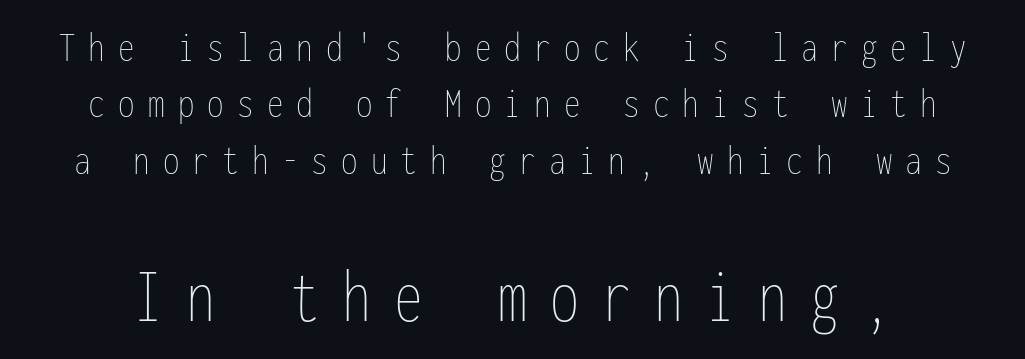
Q: Is the text bold? A: No.
Q: Is the text italic (slanted)? A: No, it is upright.
Q: Is the text underlined? A: No.
Q: Is the spacing between letters normal or unusually wide? A: Unusually wide.
Q: Is the spacing between lines tight, normal or loose? A: Normal.
Q: Which block of text is set in a larger size, the first (top) or the second (bottom)? A: The second (bottom) one.
Q: Width (condensed, normal, or wide)? A: Condensed.
Q: Stroke contrast? A: Low.
Q: x-height? A: Medium.
Q: Monospaced? A: Yes.
